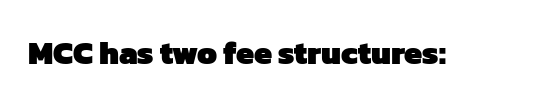
Decoration check: the copy has no underline. Note the varied advance widths — an 'i' is clearly narrower than an 'm'. Does the type have serifs? No, each stem ends abruptly. Observe the ordinary spacing: letters are neighbours, not strangers.
